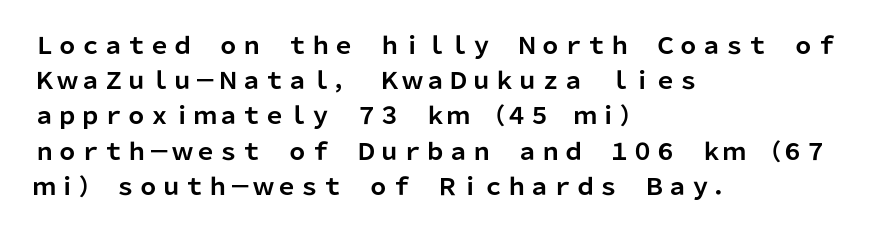
Each new line begins a customary step beneath the previous one. This rendering leaves character spacing at its baseline value. The lettering stays uniformly vertical, giving the passage a roman look. This rendering features lettering with no underline. A student would call this left alignment; a typographer would say flush left, rag right. Is the type bold? Yes — the strokes are clearly thick and heavy.
